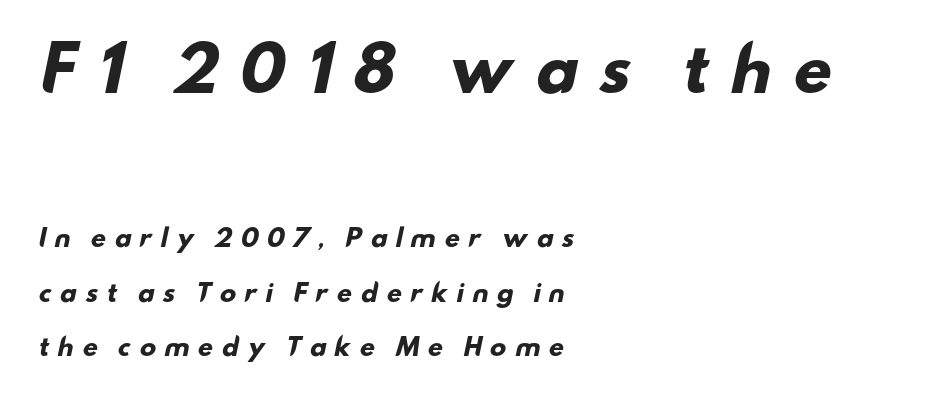
{"serif": "no", "bold": "yes", "weight": "heavy", "width": "wide", "stroke_contrast": "low", "x_height": "small", "monospaced": "no", "underline": "no", "align": "left", "line_spacing": "loose", "line_spacing_ratio": 2.28, "letter_spacing": "wide", "letter_spacing_em": 0.32, "larger_block": "first", "size_ratio": 2.54, "glyph_px": 61}
